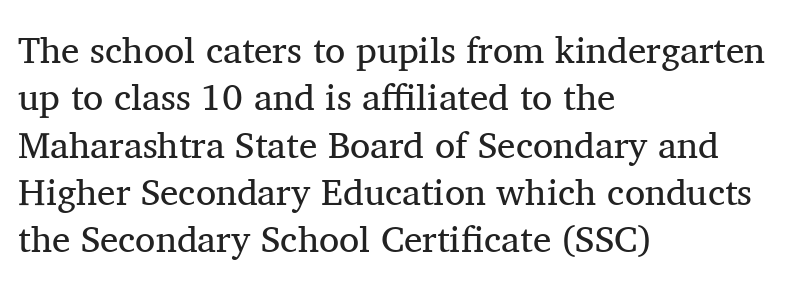
No word sits above an underline. Do the characters align in a grid? No, the font is proportional. The characters display serif detailing at their extremities. The passage shown has conventional tracking throughout. A typesetter would call this leading conventional body-copy spacing.
